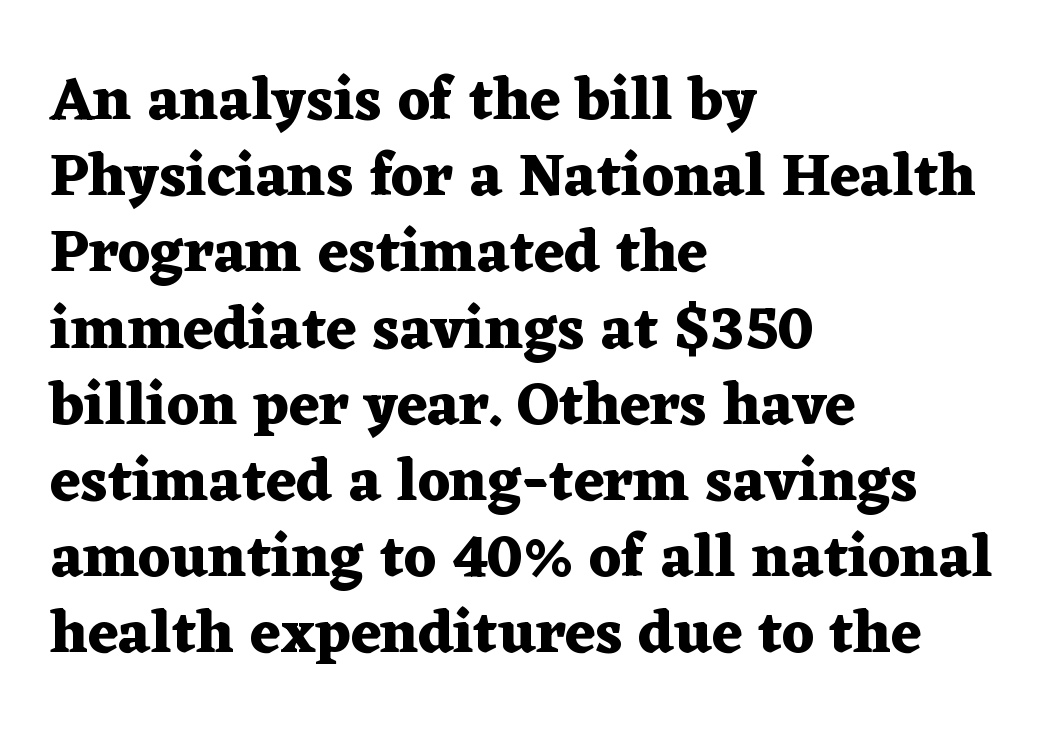
The letters sit at their default tracking, neither squeezed nor spread. One-word summary of the alignment: left. In terms of leading, this rendering sits right in the middle. Ordinary non-slanted type is in use. Serifs: yes, visible at the terminals of the letterforms. Strong, thick strokes mark this as bold type.
